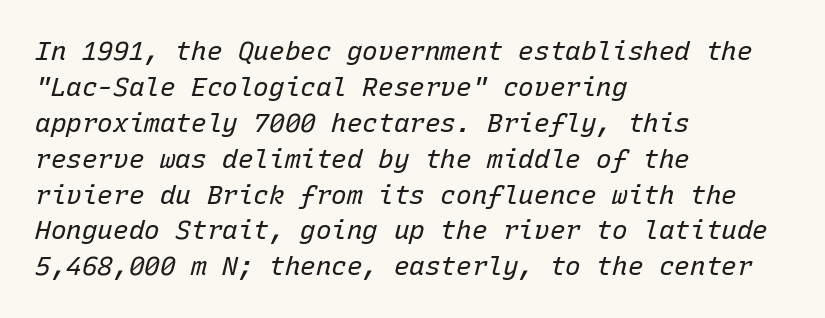
The image shows 26 px text type, italic (leaning right); set left-aligned, normal line spacing (1.38x), normal letter spacing, not underlined.
